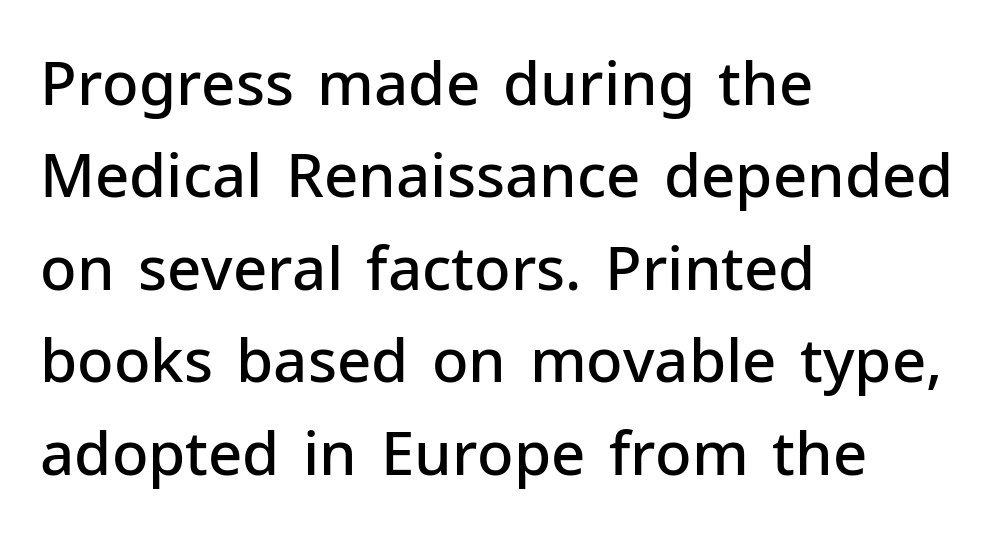
{"serif": "no", "italic": "no", "bold": "semi", "weight": "semibold", "width": "normal", "stroke_contrast": "low", "x_height": "medium", "monospaced": "no", "underline": "no", "align": "left", "line_spacing": "normal", "line_spacing_ratio": 1.54, "letter_spacing": "normal", "letter_spacing_em": 0.0, "glyph_px": 60}
